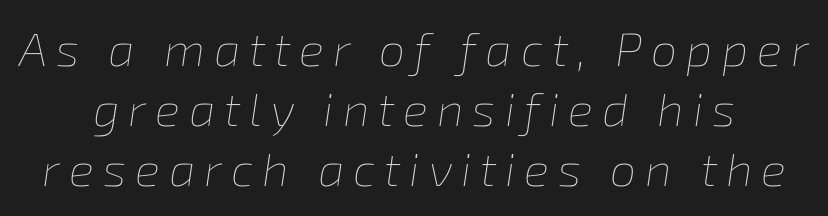
{"italic": "yes", "lean": "right", "slant_degrees": 8, "bold": "no", "weight": "thin", "width": "normal", "stroke_contrast": "low", "x_height": "medium", "monospaced": "no", "underline": "no", "line_spacing": "normal", "line_spacing_ratio": 1.28, "glyph_px": 47}
